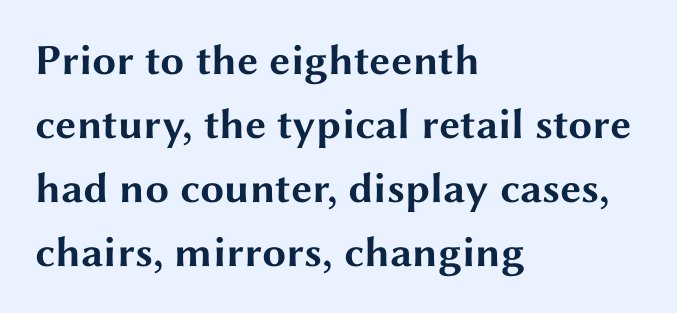
The image shows 43 px bold, wide sans-serif type, upright; set left-aligned, normal line spacing (1.49x), normal letter spacing, not underlined; medium stroke contrast and a medium x-height.
